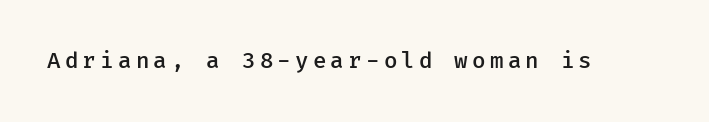
Q: Is the text bold? A: Semi-bold.
Q: Is the text italic (slanted)? A: No, it is upright.
Q: Is the text underlined? A: No.
